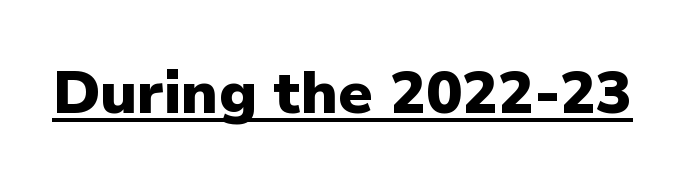
{"serif": "no", "italic": "no", "bold": "yes", "weight": "heavy", "width": "normal", "stroke_contrast": "low", "x_height": "medium", "monospaced": "no", "underline": "yes", "letter_spacing": "normal", "letter_spacing_em": 0.0, "glyph_px": 60}
